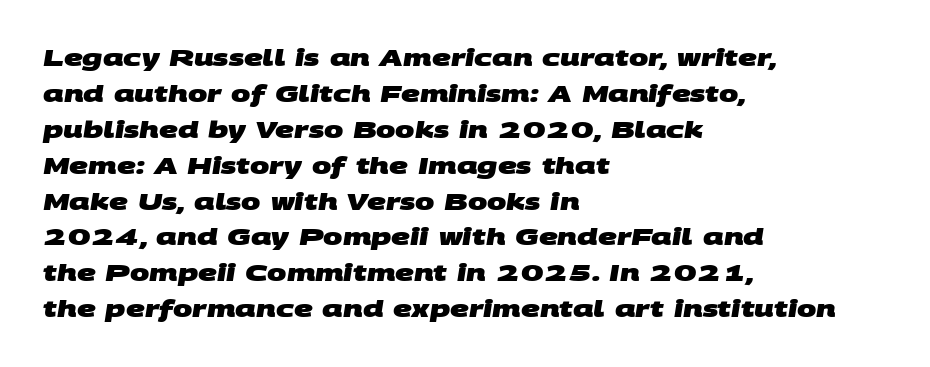
The image shows 23 px bold type; set left-aligned, normal line spacing (1.56x), normal letter spacing, not underlined.
